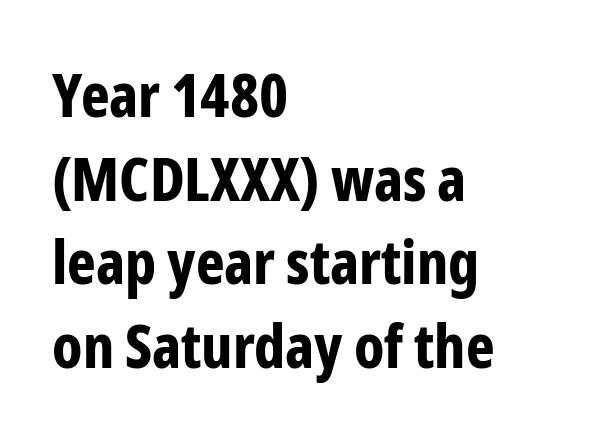
Q: Is the text bold? A: Yes.
Q: Is the text italic (slanted)? A: No, it is upright.
Q: Is the typeface a serif or a sans-serif typeface? A: Sans-serif.
Q: Is the text underlined? A: No.
Q: How is the paragraph aligned? A: Left-aligned.
Q: Is the spacing between letters normal or unusually wide? A: Normal.
Q: Is the spacing between lines tight, normal or loose? A: Normal.
Q: Width (condensed, normal, or wide)? A: Condensed.
Q: Stroke contrast? A: Low.
Q: x-height? A: Medium.
Q: Monospaced? A: No.
